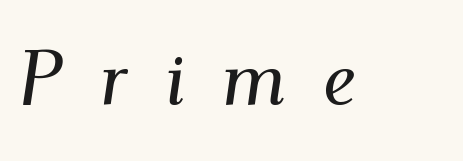
In terms of letterform style, serifs are clearly present. Only glyphs here, with clear space below each row. Looks like regular typesetting: each glyph gets only the width it needs. When letters slant like this, we call the style italic. Between one letter and the next there's a generous, obvious gap.
